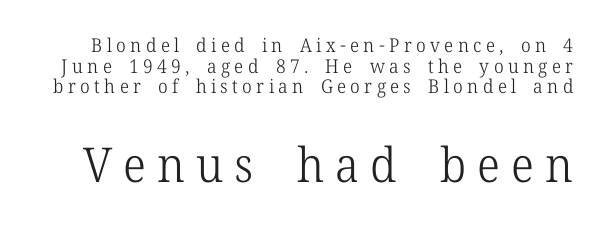
The image shows 48 px light serif type, upright; set tight line spacing (1.09x), unusually wide letter spacing (+0.23 em), not underlined; the second (bottom) block is 2.53x larger; low stroke contrast and a medium x-height.
